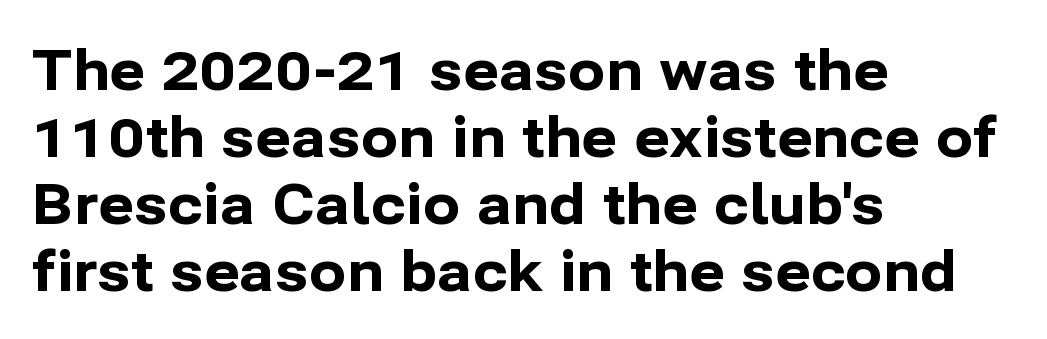
The letters stand upright; this is a roman face. Stroke thickness is high; the sample reads as a true bold. Beneath every word, the page is bare. The type is set solid horizontally, with unmodified tracking. Do the characters align in a grid? No, the font is proportional. Does the type have serifs? No, each stem ends abruptly.
